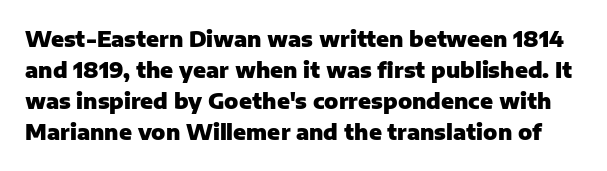
Each row of text sits above clean, open space. Designer's note — italics off, roman on. Letter spacing: default. Honestly, the row spacing looks completely unremarkable. Pretty heavy lettering here — definitely bold.
